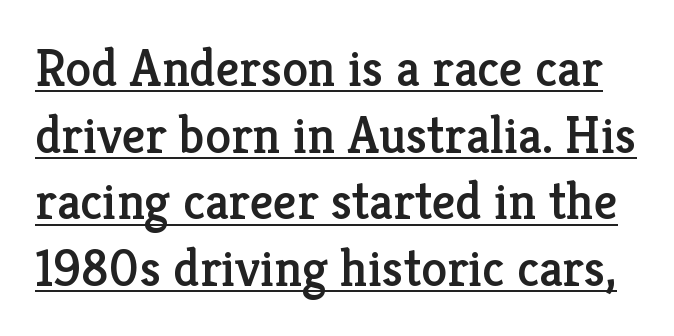
The image shows 52 px serif type, upright; set normal line spacing (1.28x), normal letter spacing, underlined; low stroke contrast and a medium x-height.
